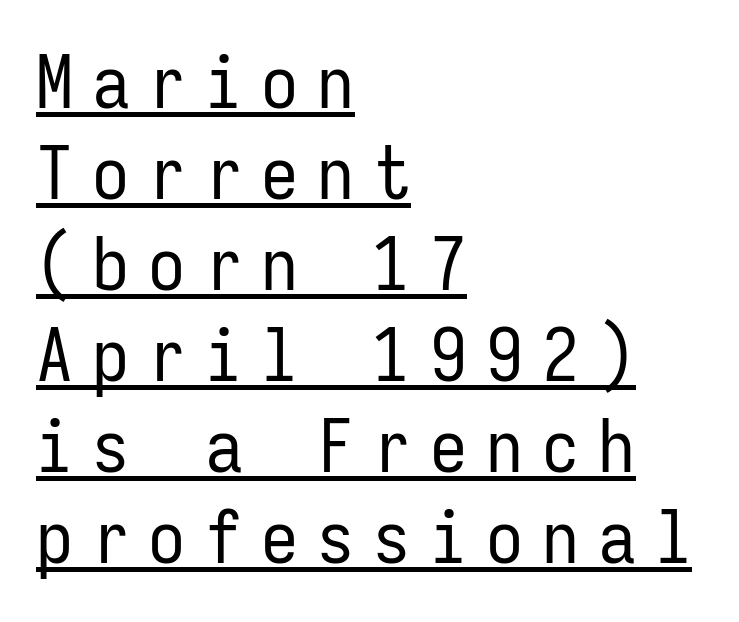
The image shows 74 px regular-weight, condensed sans-serif type, upright, monospaced; set left-aligned, line spacing 1.23x, unusually wide letter spacing (+0.26 em), underlined; low stroke contrast and a medium x-height.
